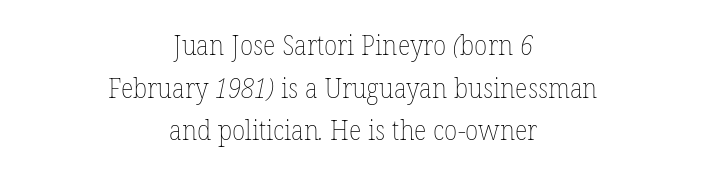
Anything drawn beneath the words? Only blank space. Glyph-to-glyph distance matches everyday printed text. Vertical stems look standard width or narrower in stroke. The lines in this sample share a center point and differ in where they start and stop. Each new line begins a customary step beneath the previous one.
